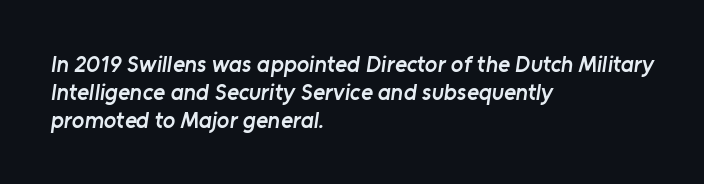
A semibold gives these letters moderate extra thickness, short of bold. Line beginnings align vertically; line endings do not. Tracking value appears to be zero — textbook default spacing. The strip under each line holds only bare page.
